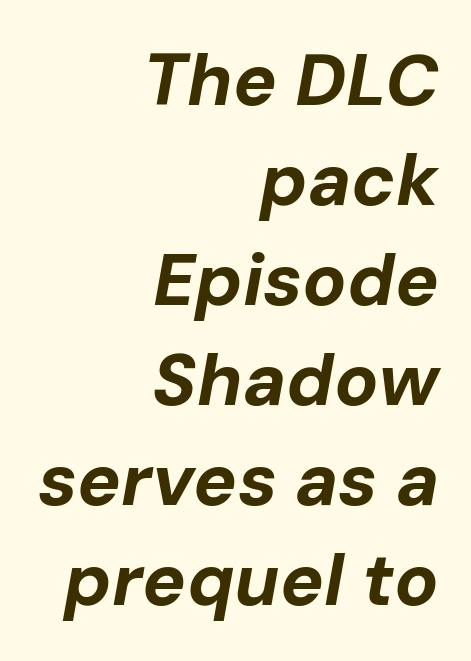
Q: Is the text bold? A: Yes.
Q: Is the text italic (slanted)? A: Yes, it leans right by about 10 degrees.
Q: Is the text underlined? A: No.
Q: How is the paragraph aligned? A: Right-aligned.
Q: Is the spacing between letters normal or unusually wide? A: Normal.
Q: Is the spacing between lines tight, normal or loose? A: Normal.
Q: Width (condensed, normal, or wide)? A: Normal.
Q: Stroke contrast? A: Low.
Q: x-height? A: Medium.
Q: Monospaced? A: No.
